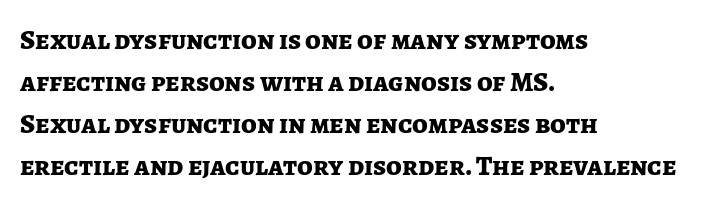
Q: Is the text bold? A: Yes.
Q: Is the text italic (slanted)? A: No, it is upright.
Q: Is the typeface a serif or a sans-serif typeface? A: Sans-serif.
Q: Is the text underlined? A: No.
Q: How is the paragraph aligned? A: Left-aligned.
Q: Is the spacing between letters normal or unusually wide? A: Normal.
Q: Is the spacing between lines tight, normal or loose? A: Normal.
Q: Width (condensed, normal, or wide)? A: Normal.
Q: Stroke contrast? A: Low.
Q: x-height? A: Medium.
Q: Monospaced? A: No.
